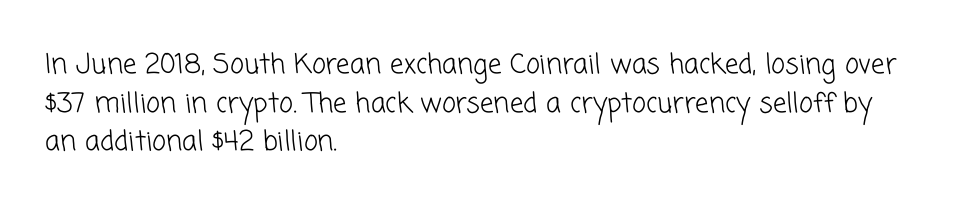
Weight: not bold — regular or lighter. Clear beneath every line of the passage. Casual observation: everything's shoved over to the left. What stands out about the letter spacing? Nothing — it is the standard amount. The leading is moderate, giving the passage an even texture.
